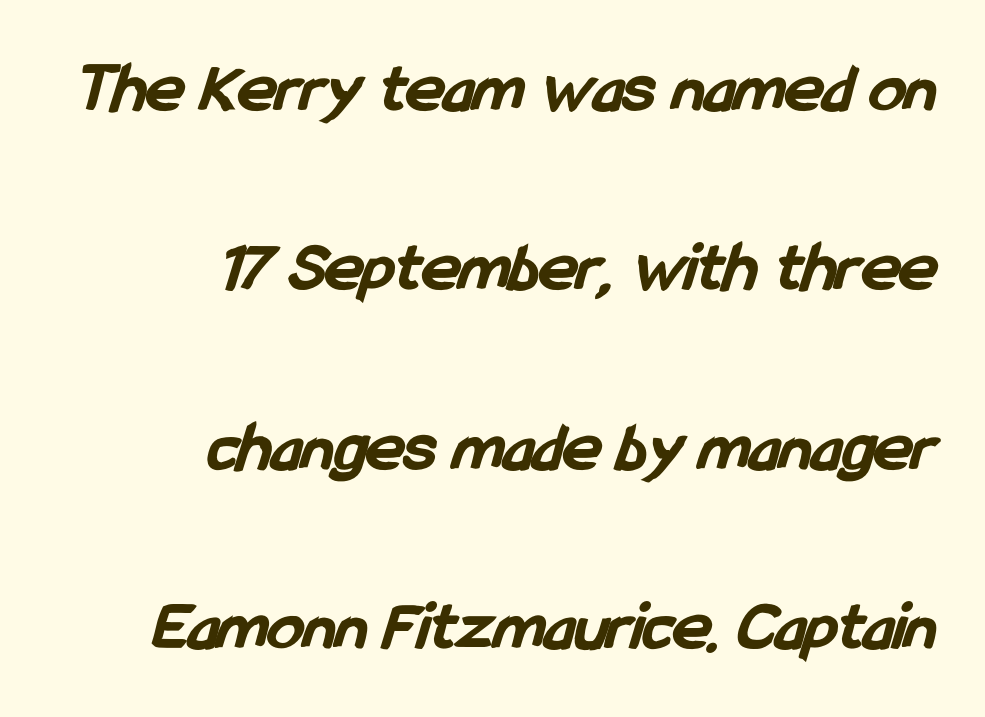
{"serif": "no", "bold": "yes", "weight": "bold", "width": "condensed", "stroke_contrast": "low", "x_height": "medium", "monospaced": "no", "underline": "no", "align": "right", "line_spacing": "loose", "line_spacing_ratio": 2.49, "letter_spacing": "normal", "letter_spacing_em": 0.0, "glyph_px": 72}
